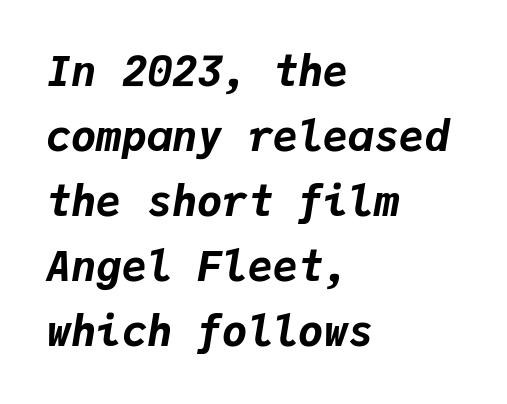
Compared with a centered layout, this one pins lines to the left instead. A full-strength bold gives these letters their thick strokes. No word sits above an underline. Default kerning and tracking; the words read as compact shapes. Here the designer chose a console-style face with uniform glyph widths. The designer left line spacing at the default.
